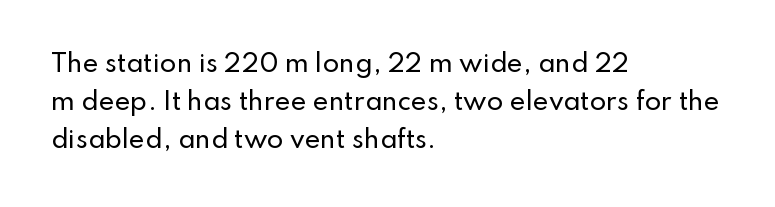
Q: Is the text italic (slanted)? A: No, it is upright.
Q: Is the text underlined? A: No.
Q: How is the paragraph aligned? A: Left-aligned.
Q: Is the spacing between letters normal or unusually wide? A: Normal.
Q: Is the spacing between lines tight, normal or loose? A: Normal.
